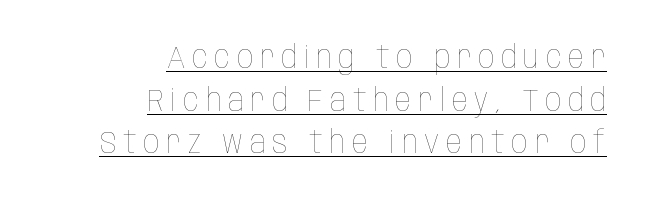
{"italic": "no", "bold": "no", "weight": "thin", "width": "condensed", "stroke_contrast": "low", "x_height": "large", "monospaced": "no", "underline": "yes", "align": "right", "line_spacing": "normal", "line_spacing_ratio": 1.33, "letter_spacing": "wide", "letter_spacing_em": 0.21, "glyph_px": 32}
